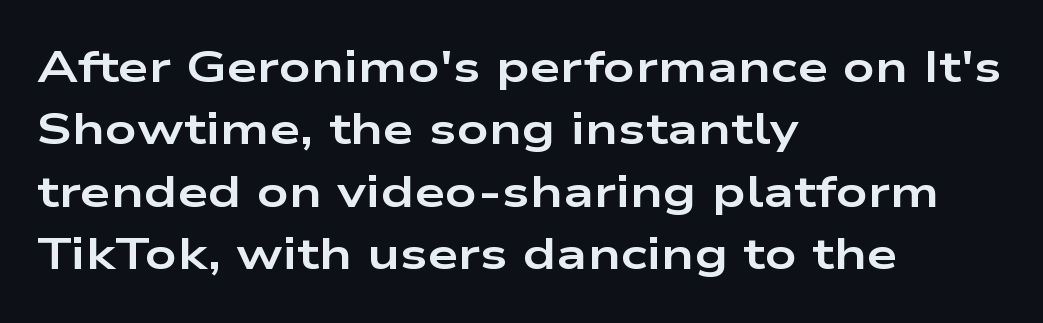
The image shows 44 px bold, wide sans-serif type, upright; set left-aligned, normal line spacing (1.42x), normal letter spacing, not underlined; low stroke contrast and a medium x-height.
